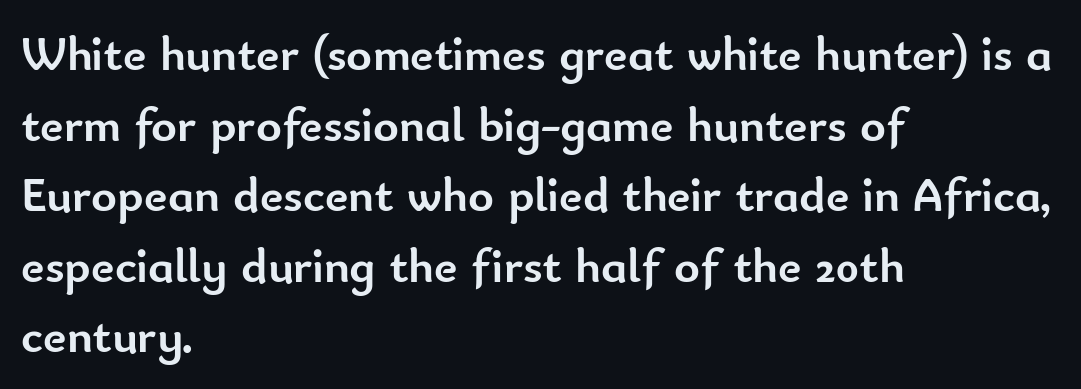
The image shows 49 px semibold sans-serif type, upright; set left-aligned, normal line spacing (1.44x), normal letter spacing, not underlined; low stroke contrast and a small x-height.
